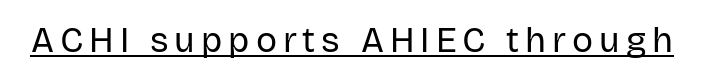
The specimen reads as upright at a glance. Bold? No — there's no thickening of the strokes. Underlined type. A typesetter would call this proportional, since set widths differ per character. A typesetter would label this face a sans.
